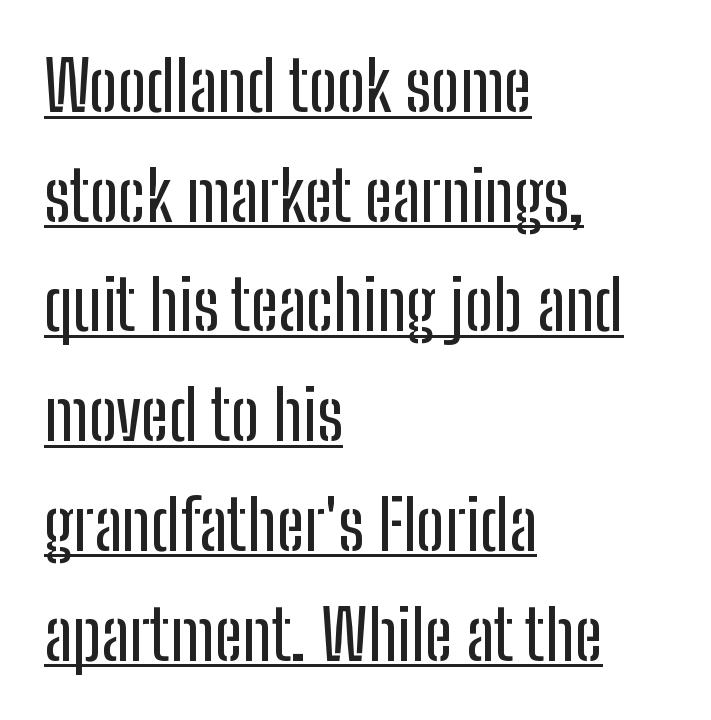
The image shows 69 px condensed sans-serif type, upright; set left-aligned, normal line spacing (1.59x), normal letter spacing, underlined; low stroke contrast and a medium x-height.
